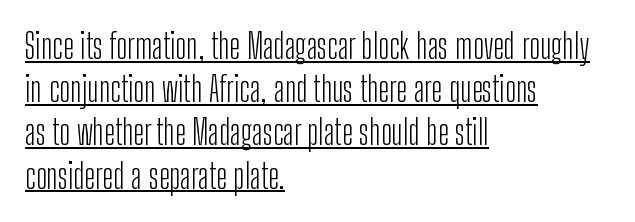
{"serif": "no", "italic": "no", "bold": "no", "weight": "light", "width": "condensed", "stroke_contrast": "low", "x_height": "medium", "monospaced": "no", "underline": "yes", "align": "left", "line_spacing": "normal", "line_spacing_ratio": 1.27, "letter_spacing": "normal", "letter_spacing_em": 0.0, "glyph_px": 34}
